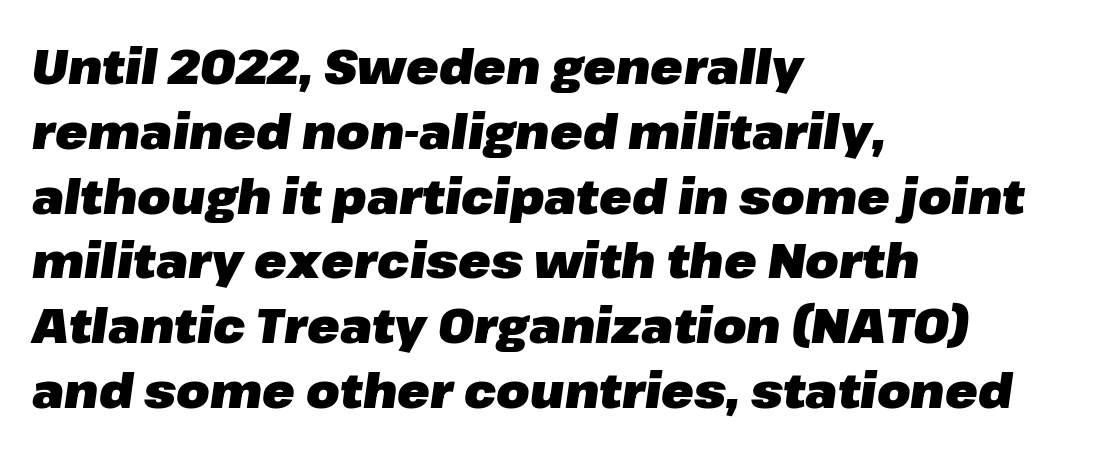
Think of a printed novel: that variable character pitch is what you see here. Strokes here are thick enough to call this a true bold. The passage shown is not underscored anywhere. Yep, that's italic — everything's leaning. The rendering uses a moderate line-height, typical for paragraphs.
